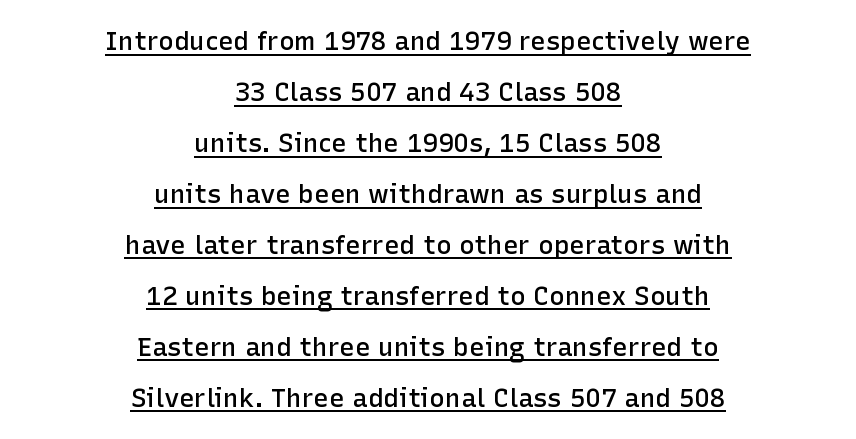
Q: Is the text bold? A: Semi-bold.
Q: Is the text italic (slanted)? A: No, it is upright.
Q: Is the text underlined? A: Yes.
Q: How is the paragraph aligned? A: Centered.
Q: Is the spacing between letters normal or unusually wide? A: Normal.
Q: Is the spacing between lines tight, normal or loose? A: Loose.
